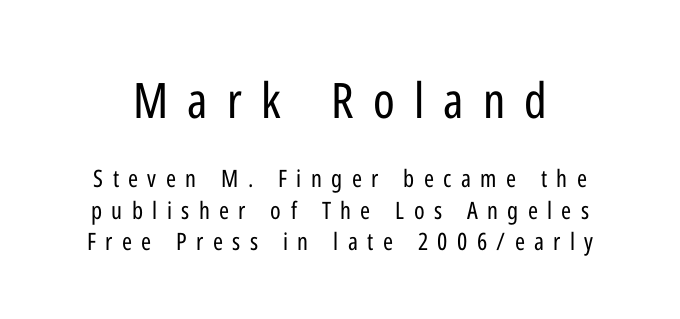
Q: Is the text bold? A: No.
Q: Is the text italic (slanted)? A: No, it is upright.
Q: Is the typeface a serif or a sans-serif typeface? A: Sans-serif.
Q: Is the text underlined? A: No.
Q: Is the spacing between letters normal or unusually wide? A: Unusually wide.
Q: Is the spacing between lines tight, normal or loose? A: Normal.
Q: Which block of text is set in a larger size, the first (top) or the second (bottom)? A: The first (top) one.
Q: Width (condensed, normal, or wide)? A: Condensed.
Q: Stroke contrast? A: Low.
Q: x-height? A: Medium.
Q: Monospaced? A: No.
